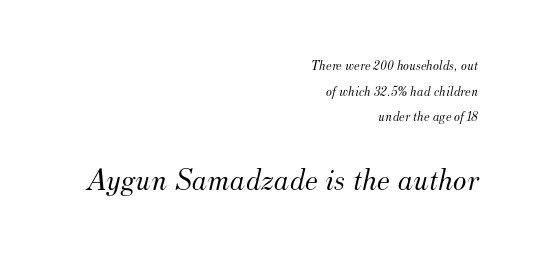
Q: Is the text bold? A: No.
Q: Is the text italic (slanted)? A: Yes, it leans right by about 12 degrees.
Q: Is the typeface a serif or a sans-serif typeface? A: Serif.
Q: Is the text underlined? A: No.
Q: How is the paragraph aligned? A: Right-aligned.
Q: Is the spacing between letters normal or unusually wide? A: Normal.
Q: Which block of text is set in a larger size, the first (top) or the second (bottom)? A: The second (bottom) one.
Q: Width (condensed, normal, or wide)? A: Normal.
Q: Stroke contrast? A: Medium.
Q: x-height? A: Small.
Q: Monospaced? A: No.
